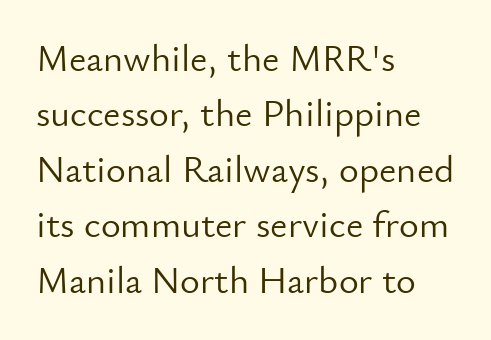
Q: Is the text bold? A: No.
Q: Is the text italic (slanted)? A: No, it is upright.
Q: Is the typeface a serif or a sans-serif typeface? A: Sans-serif.
Q: Is the text underlined? A: No.
Q: How is the paragraph aligned? A: Left-aligned.
Q: Is the spacing between letters normal or unusually wide? A: Normal.
Q: Is the spacing between lines tight, normal or loose? A: Normal.
Q: Width (condensed, normal, or wide)? A: Normal.
Q: Stroke contrast? A: Low.
Q: x-height? A: Small.
Q: Monospaced? A: No.
